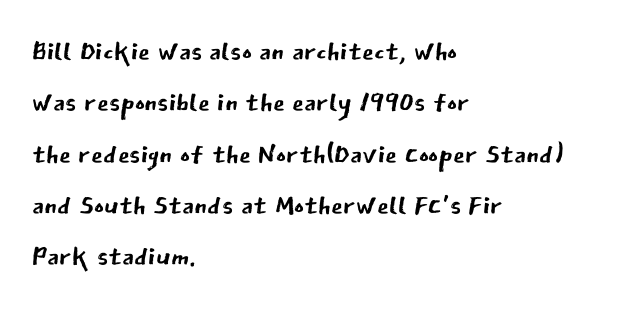
The image shows 38 px regular-weight sans-serif type, upright; set left-aligned, normal line spacing (1.35x), normal letter spacing, not underlined; low stroke contrast and a medium x-height.
